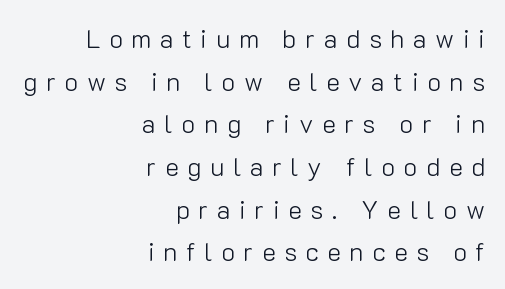
The strokes carry an ordinary text weight at most. Successive baselines arrive at the customary interval. Leftover space on each line is placed entirely before the opening word. Rule under the text: the space is simply empty.
